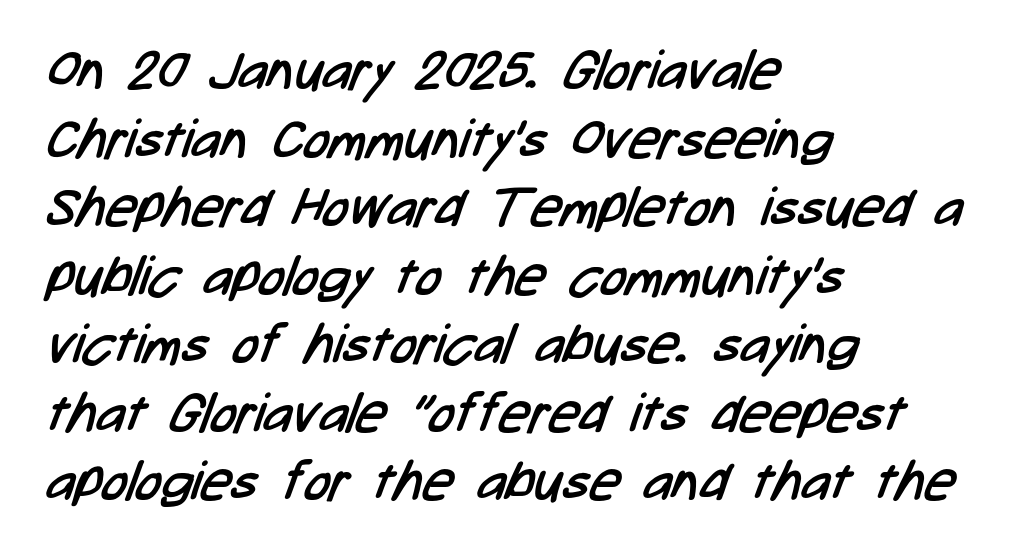
Q: Is the text bold? A: No.
Q: Is the typeface a serif or a sans-serif typeface? A: Sans-serif.
Q: Is the text underlined? A: No.
Q: How is the paragraph aligned? A: Left-aligned.
Q: Is the spacing between letters normal or unusually wide? A: Normal.
Q: Is the spacing between lines tight, normal or loose? A: Normal.
Q: Width (condensed, normal, or wide)? A: Condensed.
Q: Stroke contrast? A: Low.
Q: x-height? A: Medium.
Q: Monospaced? A: No.
